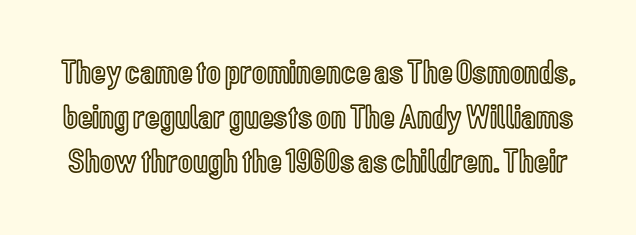
The image shows 34 px condensed type, upright; set normal line spacing (1.31x), normal letter spacing, not underlined; a medium x-height.
